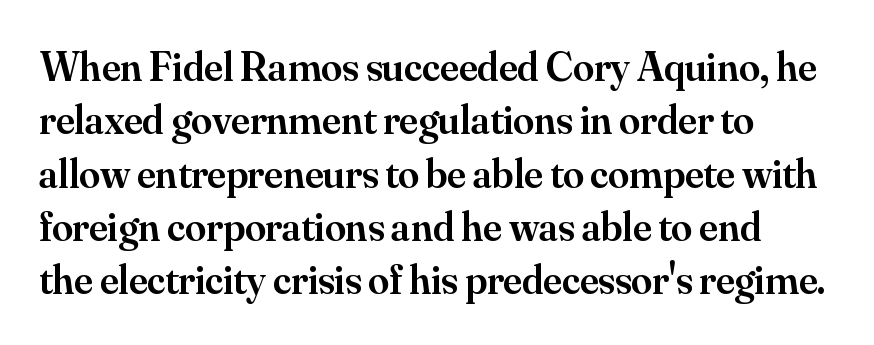
Q: Is the text bold? A: Semi-bold.
Q: Is the text italic (slanted)? A: No, it is upright.
Q: Is the typeface a serif or a sans-serif typeface? A: Serif.
Q: Is the text underlined? A: No.
Q: How is the paragraph aligned? A: Left-aligned.
Q: Is the spacing between letters normal or unusually wide? A: Normal.
Q: Is the spacing between lines tight, normal or loose? A: Normal.
Q: Width (condensed, normal, or wide)? A: Normal.
Q: Stroke contrast? A: Medium.
Q: x-height? A: Small.
Q: Monospaced? A: No.
